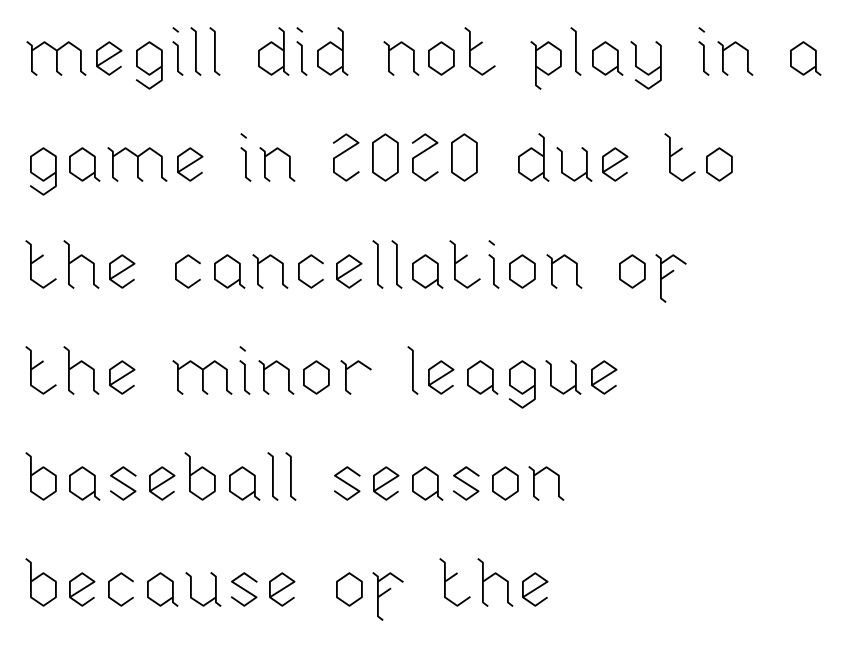
{"italic": "no", "bold": "no", "weight": "thin", "width": "normal", "stroke_contrast": "low", "x_height": "medium", "monospaced": "no", "underline": "no", "align": "left", "line_spacing": "normal", "line_spacing_ratio": 1.54, "letter_spacing": "normal", "letter_spacing_em": 0.0, "glyph_px": 69}
